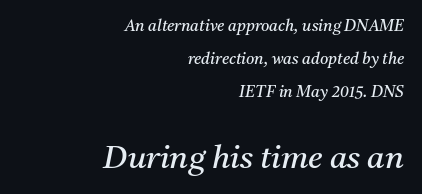
Leftover space on each line is placed entirely before the opening word. The foot of each line stays bare and open. A quiet, ordinary-to-light weight characterises the typeface. Larger block? The one below; the one above is distinctly smaller. The type family on display is of the serif kind.
